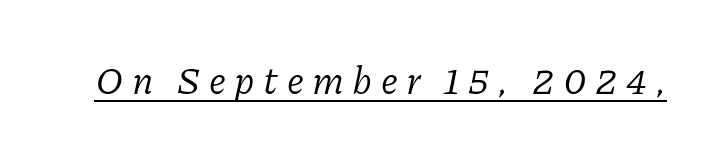
Designer's note — italics engaged. The passage shown is not bold in any degree. Each line of the rendering has a horizontal stroke beneath the glyphs. The text was rendered using a seriffed face with decorative stroke endings.
